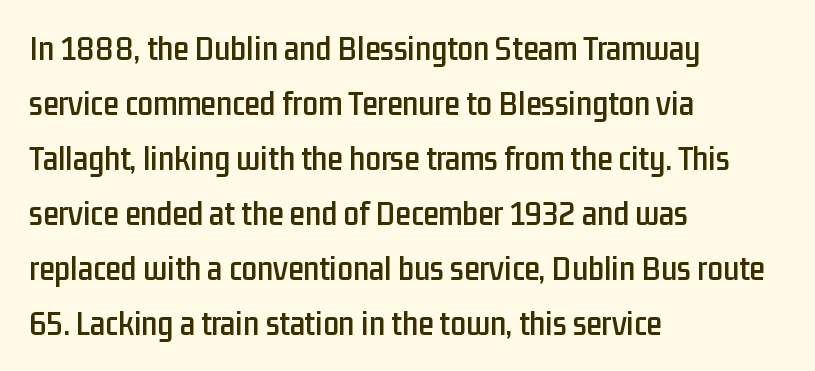
The image shows 35 px condensed sans-serif type, upright; set left-aligned, normal line spacing (1.57x), normal letter spacing, not underlined; low stroke contrast and a medium x-height.
